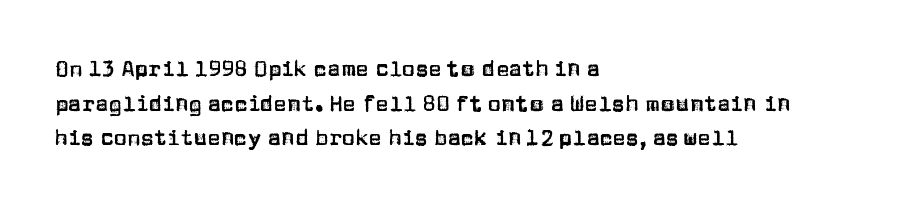
{"italic": "no", "underline": "no", "align": "left", "line_spacing": "normal", "line_spacing_ratio": 1.57, "letter_spacing": "normal", "letter_spacing_em": 0.0, "glyph_px": 22}
